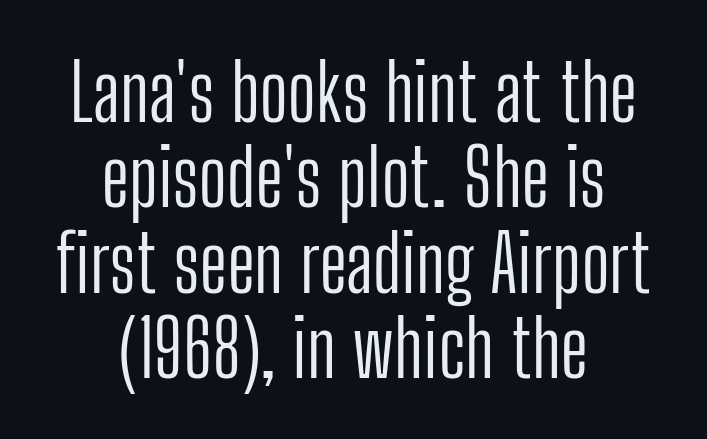
Alignment: centered. Characters remain perfectly vertical along every line. The type family on display is of the sans-serif kind. These lines are rendered in a variable-pitch font.
